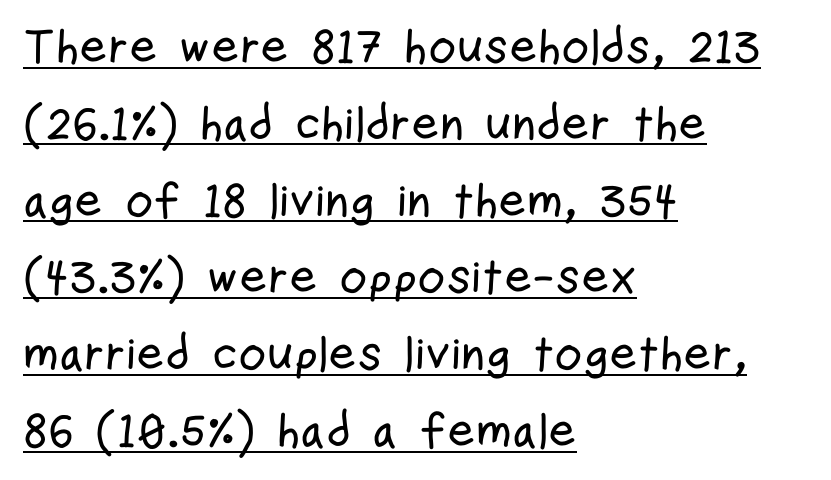
{"serif": "no", "italic": "no", "width": "condensed", "stroke_contrast": "low", "x_height": "medium", "monospaced": "no", "underline": "yes", "align": "left", "line_spacing": "normal", "line_spacing_ratio": 1.6, "letter_spacing": "normal", "letter_spacing_em": 0.0, "glyph_px": 48}
